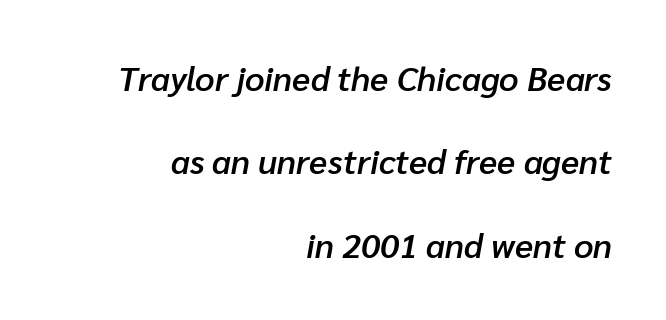
The image shows 34 px semibold type, italic (leaning right); set right-aligned, loose line spacing (2.45x), normal letter spacing, not underlined; low stroke contrast and a medium x-height.
